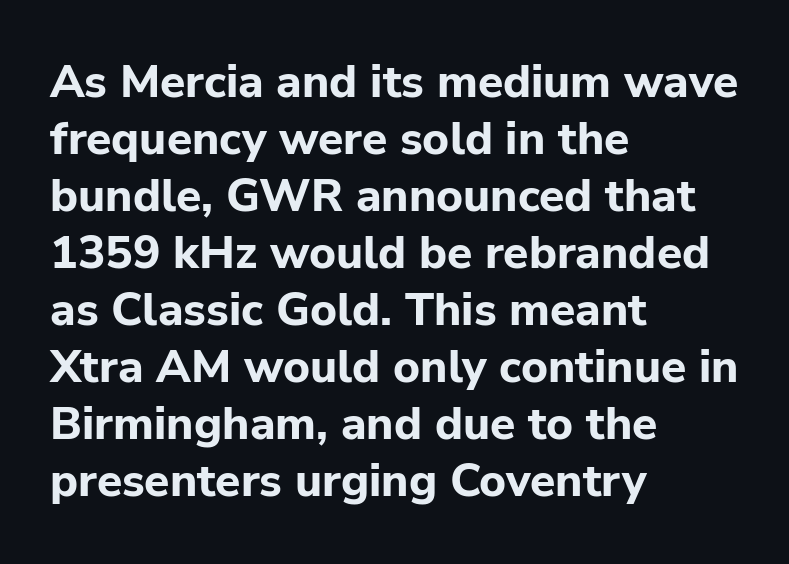
{"serif": "no", "italic": "no", "bold": "yes", "weight": "bold", "width": "normal", "stroke_contrast": "low", "x_height": "medium", "monospaced": "no", "underline": "no", "align": "left", "line_spacing_ratio": 1.24, "letter_spacing": "normal", "letter_spacing_em": 0.0, "glyph_px": 46}
